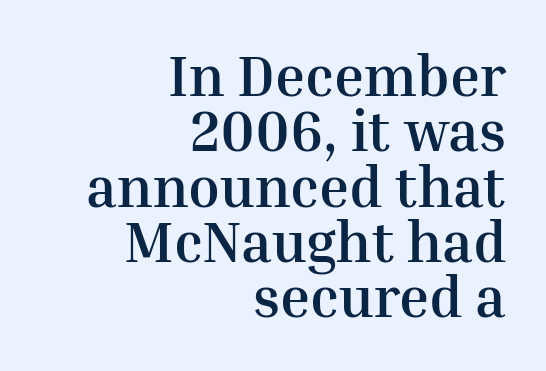
Q: Is the text bold? A: Yes.
Q: Is the text italic (slanted)? A: No, it is upright.
Q: Is the typeface a serif or a sans-serif typeface? A: Serif.
Q: Is the text underlined? A: No.
Q: How is the paragraph aligned? A: Right-aligned.
Q: Is the spacing between letters normal or unusually wide? A: Normal.
Q: Is the spacing between lines tight, normal or loose? A: Tight.
Q: Width (condensed, normal, or wide)? A: Normal.
Q: Stroke contrast? A: Medium.
Q: x-height? A: Medium.
Q: Monospaced? A: No.
